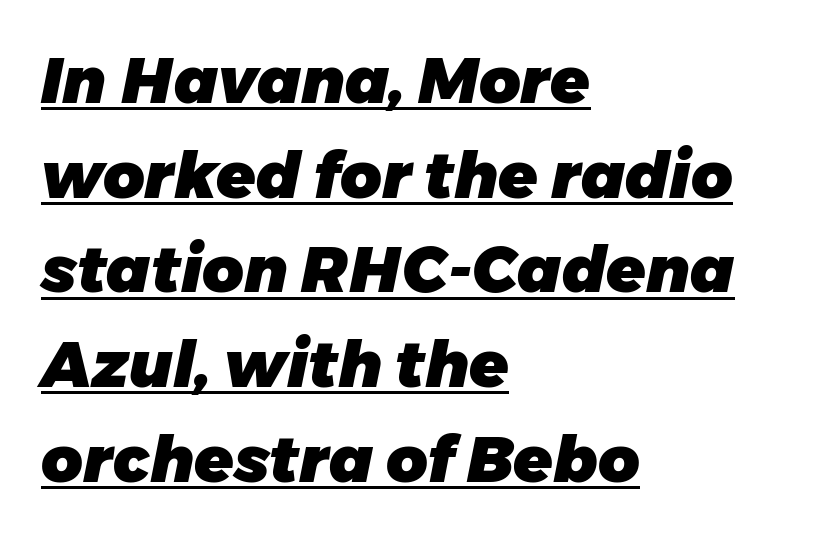
Q: Is the text bold? A: Yes.
Q: Is the text italic (slanted)? A: Yes, it leans right by about 11 degrees.
Q: Is the text underlined? A: Yes.
Q: How is the paragraph aligned? A: Left-aligned.
Q: Is the spacing between letters normal or unusually wide? A: Normal.
Q: Is the spacing between lines tight, normal or loose? A: Normal.
Q: Width (condensed, normal, or wide)? A: Normal.
Q: Stroke contrast? A: Low.
Q: x-height? A: Medium.
Q: Monospaced? A: No.
